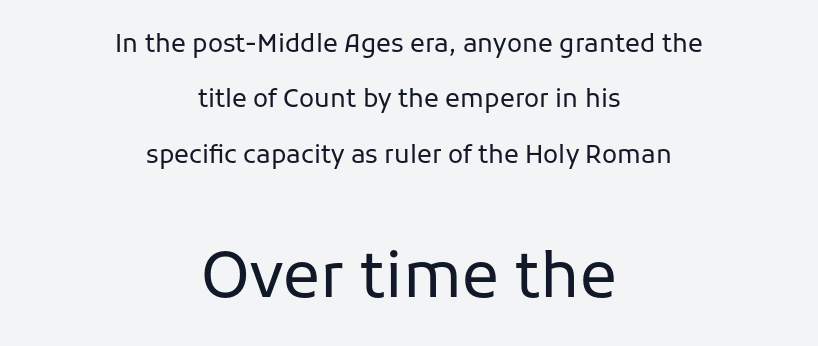
Caption: multi-line text, centered on the measure. Nope, not italic — everything's standing straight. Proportional: the letters do not fall into vertical columns. Tracking here is standard; glyphs follow each other at the usual distance. Airy leading.
